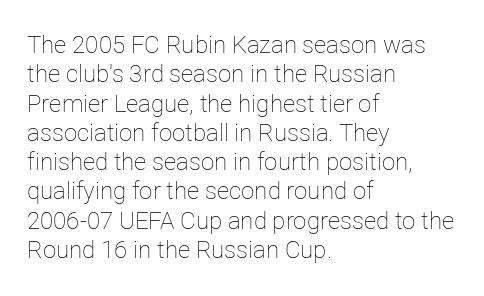
Notice how the stems are strictly vertical — no italics here. Standard letterfit; no display-style spreading of the glyphs. The space beneath each line is pristine and unruled. Counters stay open thanks to moderate or lighter strokes. A classic flush-left, rag-right setting is used for this passage.
